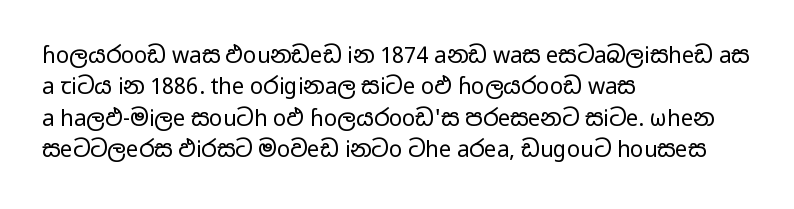
The line-height multiplier appears to be the usual default. The ragged edge is on the right, which tells us the setting is flush left. A typesetter would mark this as roman, not italic. This sample uses plain, unmodified letter spacing. No letter is thick-stroked: the sample isn't bold.
